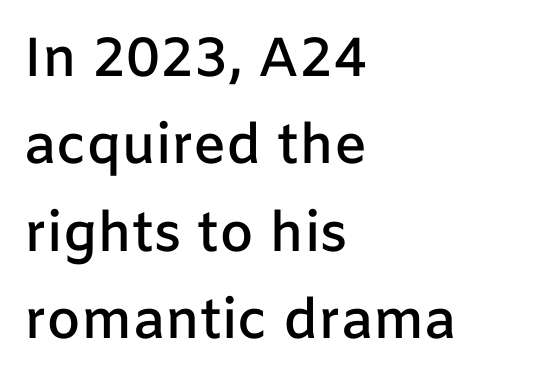
Q: Is the text bold? A: Semi-bold.
Q: Is the text italic (slanted)? A: No, it is upright.
Q: Is the typeface a serif or a sans-serif typeface? A: Sans-serif.
Q: Is the text underlined? A: No.
Q: How is the paragraph aligned? A: Left-aligned.
Q: Is the spacing between letters normal or unusually wide? A: Normal.
Q: Is the spacing between lines tight, normal or loose? A: Normal.
Q: Width (condensed, normal, or wide)? A: Normal.
Q: Stroke contrast? A: Low.
Q: x-height? A: Medium.
Q: Monospaced? A: No.
